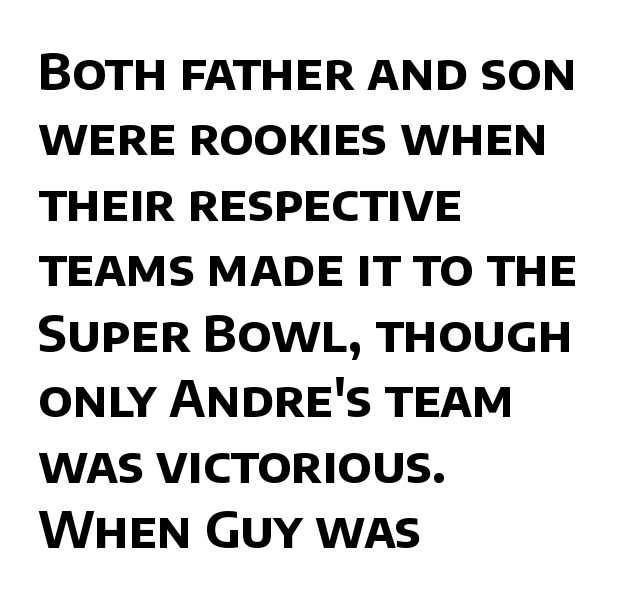
The image shows 50 px bold sans-serif type; set left-aligned, normal line spacing (1.31x), normal letter spacing, not underlined; low stroke contrast and a large x-height.
